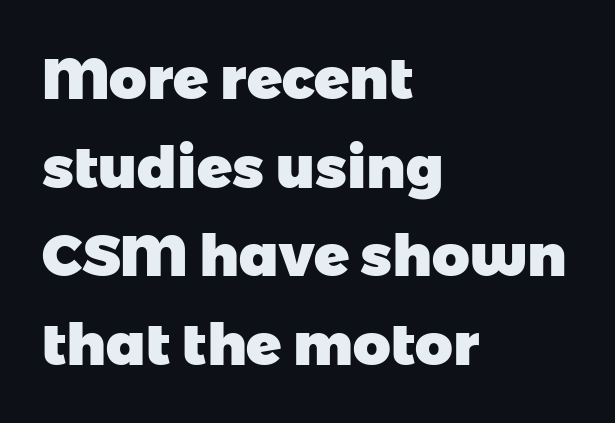
The image shows 58 px heavy sans-serif type; set left-aligned, normal line spacing (1.53x), normal letter spacing, not underlined; low stroke contrast and a medium x-height.
